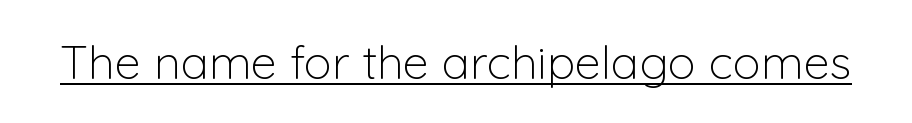
{"serif": "no", "italic": "no", "bold": "no", "weight": "light", "width": "normal", "stroke_contrast": "low", "x_height": "medium", "monospaced": "no", "underline": "yes", "letter_spacing": "normal", "letter_spacing_em": 0.0, "glyph_px": 47}
